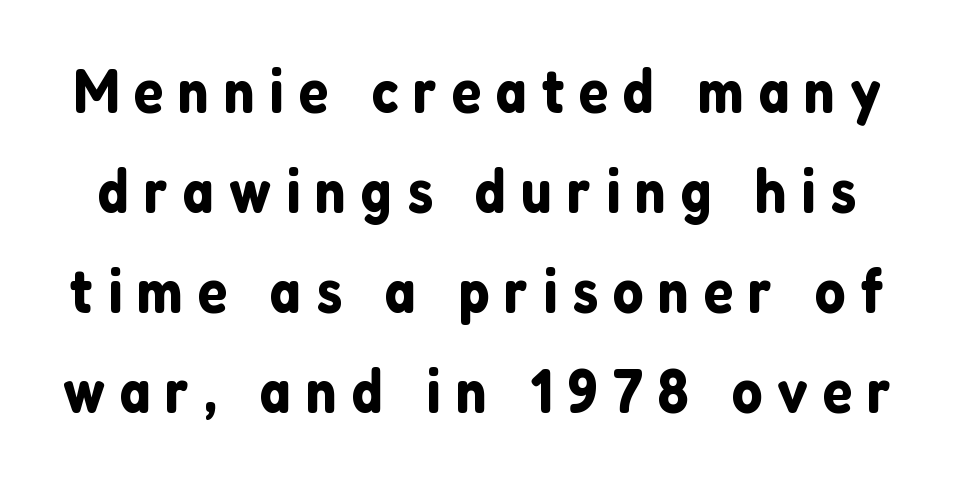
The image shows 61 px sans-serif type, upright; set normal line spacing (1.64x), unusually wide letter spacing (+0.24 em), not underlined; low stroke contrast and a medium x-height.
